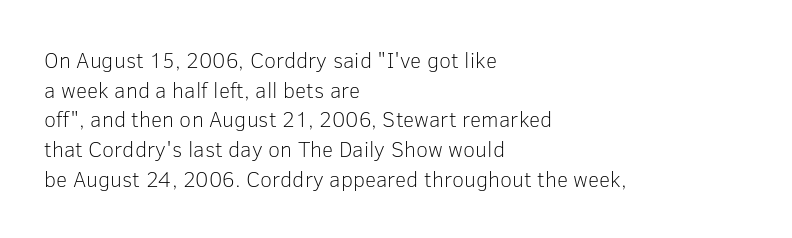
Unmarked baselines from the first word to the last. The designer left line spacing at the default. The rendering anchors every line to the left-hand side. The gaps between neighbouring characters are ordinary and unremarkable. The type sits square on the baseline with zero lean.
